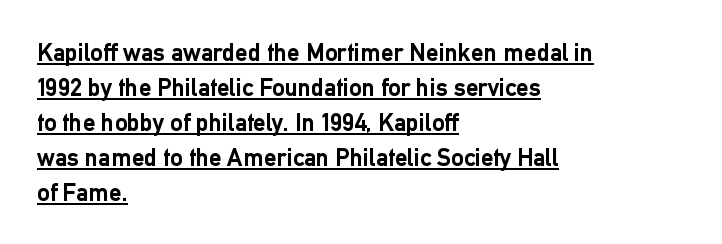
Q: Is the text bold? A: Yes.
Q: Is the text italic (slanted)? A: No, it is upright.
Q: Is the text underlined? A: Yes.
Q: How is the paragraph aligned? A: Left-aligned.
Q: Is the spacing between letters normal or unusually wide? A: Normal.
Q: Is the spacing between lines tight, normal or loose? A: Normal.
